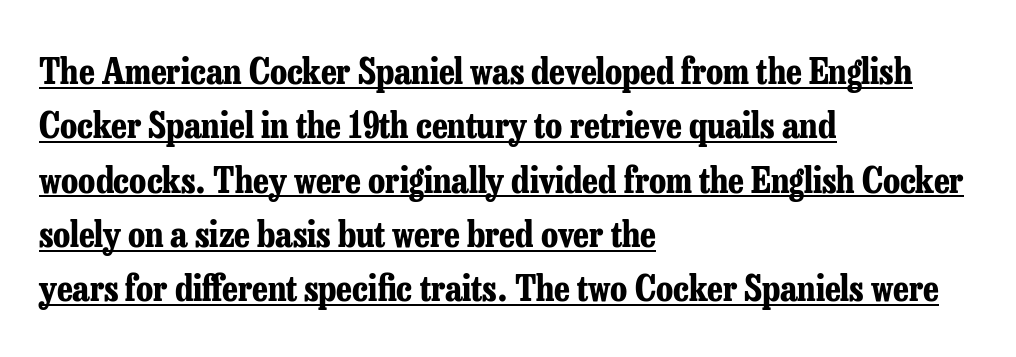
{"serif": "yes", "italic": "no", "bold": "yes", "weight": "bold", "width": "condensed", "stroke_contrast": "low", "x_height": "medium", "monospaced": "no", "underline": "yes", "align": "left", "line_spacing": "normal", "line_spacing_ratio": 1.51, "letter_spacing": "normal", "letter_spacing_em": 0.0, "glyph_px": 36}
